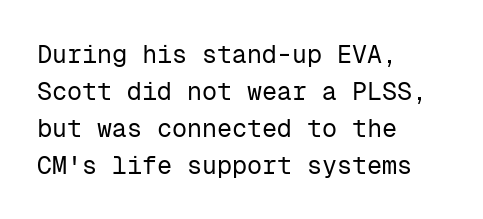
The image shows 25 px text type, upright; set left-aligned, normal line spacing (1.48x), normal letter spacing, not underlined.
